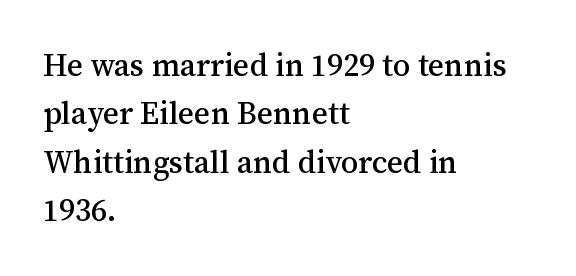
{"serif": "yes", "italic": "no", "width": "normal", "stroke_contrast": "medium", "x_height": "medium", "monospaced": "no", "underline": "no", "align": "left", "line_spacing": "normal", "line_spacing_ratio": 1.56, "letter_spacing": "normal", "letter_spacing_em": 0.0, "glyph_px": 31}
